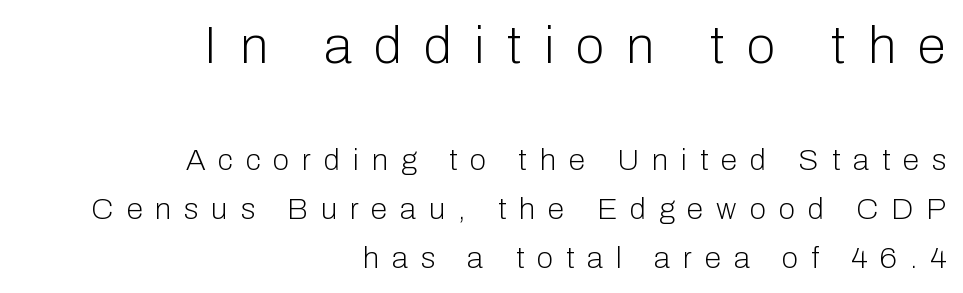
The image shows 52 px light sans-serif type, upright; set right-aligned, normal line spacing (1.63x), unusually wide letter spacing (+0.43 em), not underlined; the first (top) block is 1.73x larger; low stroke contrast and a medium x-height.
